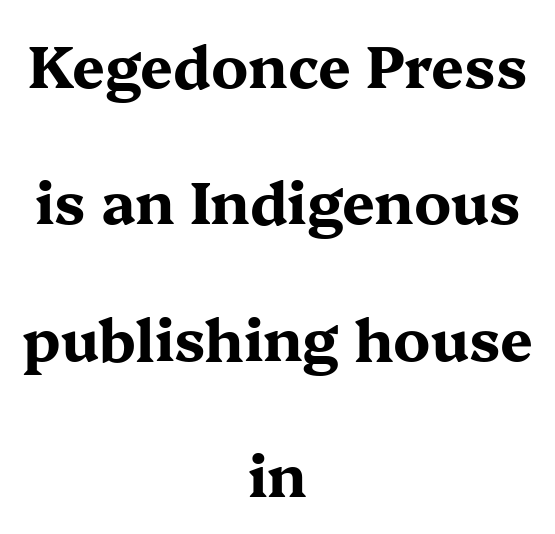
The image shows 58 px bold, wide serif type, upright; set centered, loose line spacing (2.35x), normal letter spacing, not underlined; medium stroke contrast and a medium x-height.
